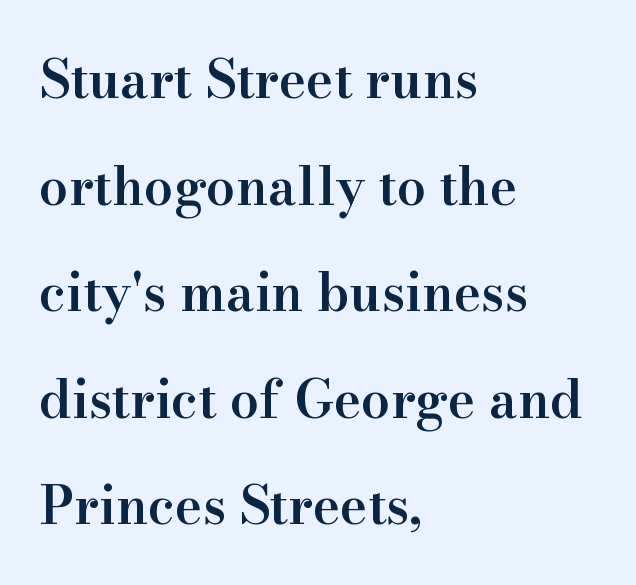
{"serif": "yes", "italic": "no", "bold": "semi", "weight": "semibold", "width": "normal", "stroke_contrast": "high", "x_height": "small", "monospaced": "no", "underline": "no", "align": "left", "line_spacing": "loose", "line_spacing_ratio": 2.05, "letter_spacing": "normal", "letter_spacing_em": 0.0, "glyph_px": 52}
